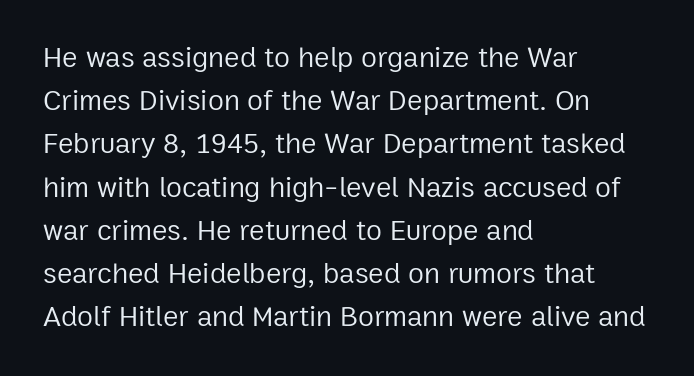
Observe the absence of serifs on each vertical stroke in this sample. Short and long lines alike share a common starting point at left. Think standard paragraph weight, or any step lighter than that. The rendering uses natural spacing where letterforms have individual widths. Glyph-to-glyph distance matches everyday printed text. The lettering stays uniformly vertical, giving the passage a roman look.
